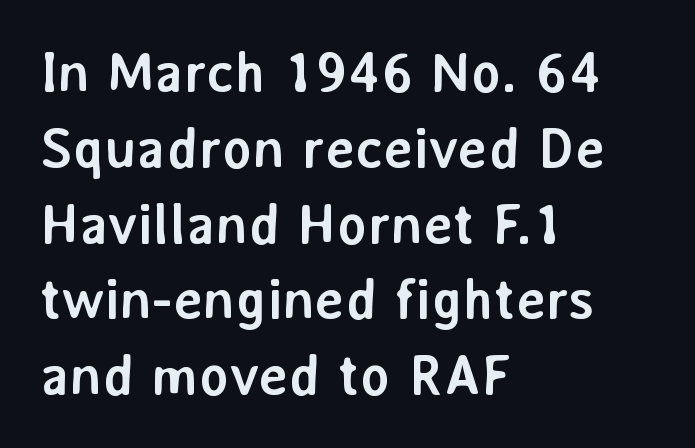
Does the leading feel generous? No, just average. Every character sits straight up, as roman type does. Weight check: bold — yes, fully. A typesetter would call this zero additional tracking. Layout note: lines flush left. Check where the strokes stop: nothing finishes them off — pure sans.
